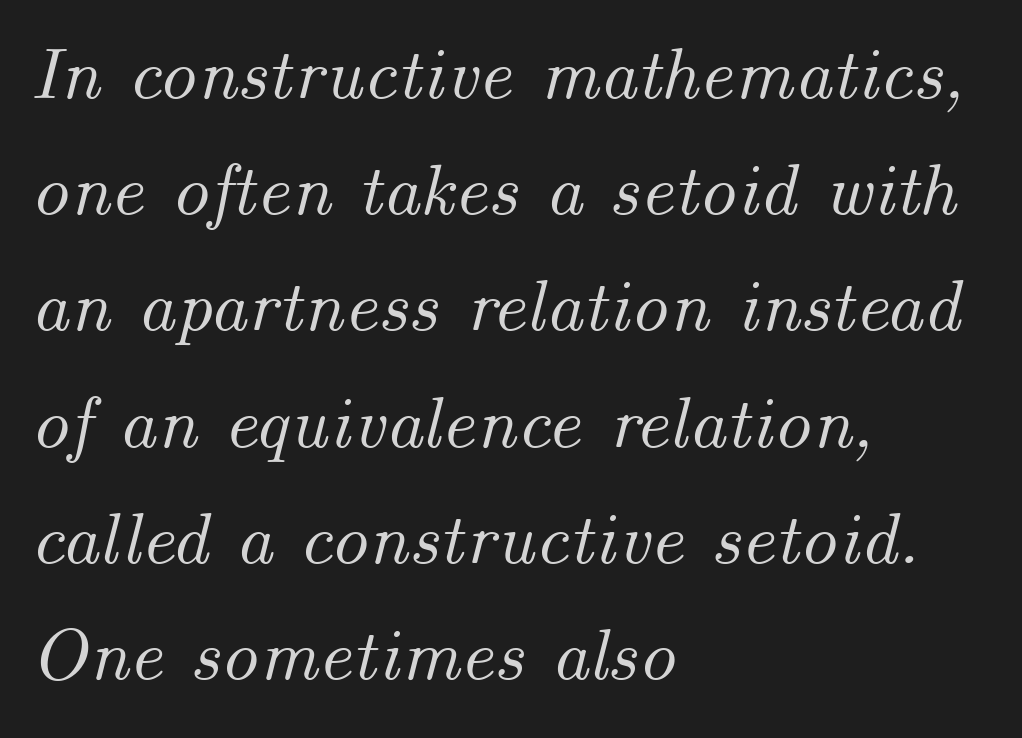
{"italic": "yes", "lean": "right", "slant_degrees": 14, "width": "normal", "stroke_contrast": "medium", "x_height": "small", "monospaced": "no", "underline": "no", "align": "left", "line_spacing": "normal", "line_spacing_ratio": 1.57, "letter_spacing": "normal", "letter_spacing_em": 0.0, "glyph_px": 74}
